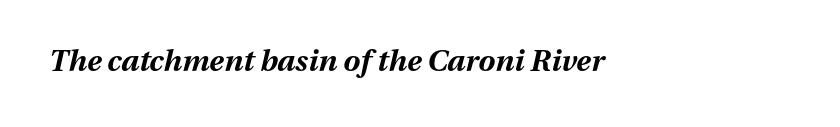
The line texture is even and compact thanks to regular tracking. The words here are not underlined. Spacing verdict: proportional, widths tailored to each character. Style check: oblique.
